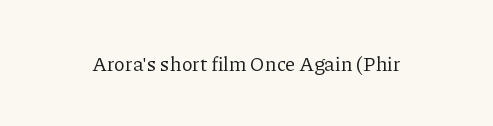
Posture: upright roman. Short note: letters normally spaced. The weight would be labelled regular, book, light, or lighter still. Lines of text with bare space underneath.
